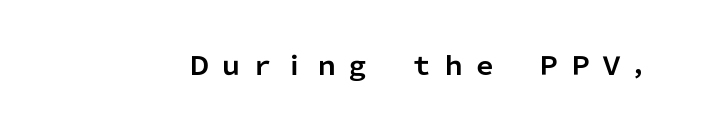
The image shows 25 px bold type, upright; set unusually wide letter spacing (+0.27 em), not underlined.
